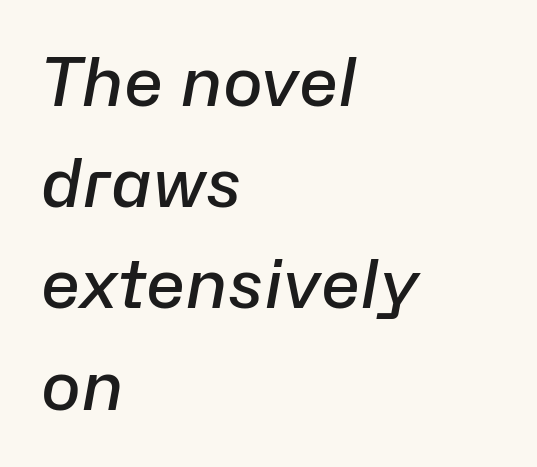
Q: Is the text bold? A: Semi-bold.
Q: Is the text italic (slanted)? A: Yes, it leans right by about 10 degrees.
Q: Is the text underlined? A: No.
Q: How is the paragraph aligned? A: Left-aligned.
Q: Is the spacing between letters normal or unusually wide? A: Normal.
Q: Is the spacing between lines tight, normal or loose? A: Normal.
Q: Width (condensed, normal, or wide)? A: Normal.
Q: Stroke contrast? A: Low.
Q: x-height? A: Medium.
Q: Monospaced? A: No.
